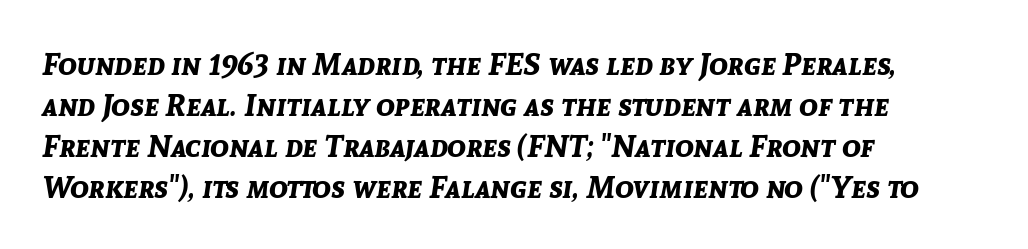
Q: Is the text bold? A: Yes.
Q: Is the text italic (slanted)? A: Yes, it leans right by about 8 degrees.
Q: Is the text underlined? A: No.
Q: How is the paragraph aligned? A: Left-aligned.
Q: Is the spacing between letters normal or unusually wide? A: Normal.
Q: Is the spacing between lines tight, normal or loose? A: Normal.
Q: Width (condensed, normal, or wide)? A: Normal.
Q: Stroke contrast? A: Low.
Q: x-height? A: Medium.
Q: Monospaced? A: No.
